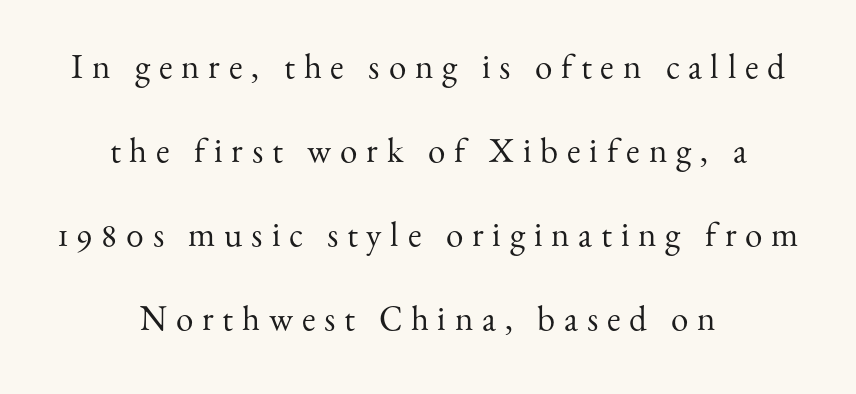
Q: Is the text bold? A: No.
Q: Is the text italic (slanted)? A: No, it is upright.
Q: Is the typeface a serif or a sans-serif typeface? A: Serif.
Q: Is the text underlined? A: No.
Q: How is the paragraph aligned? A: Centered.
Q: Is the spacing between letters normal or unusually wide? A: Unusually wide.
Q: Is the spacing between lines tight, normal or loose? A: Loose.
Q: Width (condensed, normal, or wide)? A: Normal.
Q: Stroke contrast? A: Medium.
Q: x-height? A: Small.
Q: Monospaced? A: No.
